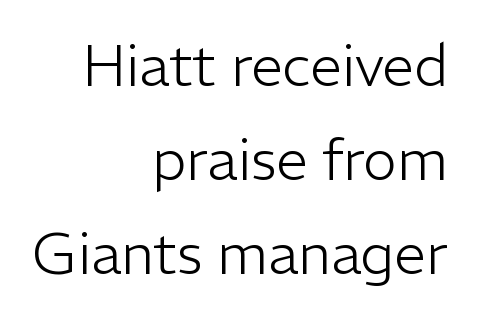
The image shows 57 px light sans-serif type, upright; set right-aligned, normal line spacing (1.65x), normal letter spacing, not underlined; low stroke contrast and a medium x-height.
